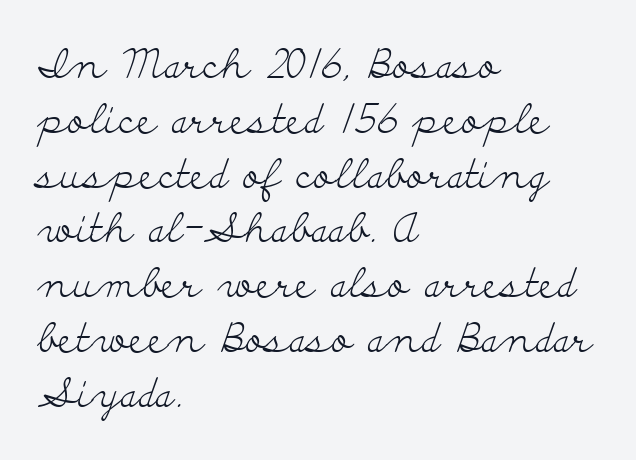
The image shows 40 px light, wide serif type; set left-aligned, normal line spacing (1.37x), normal letter spacing, not underlined; low stroke contrast and a small x-height.
